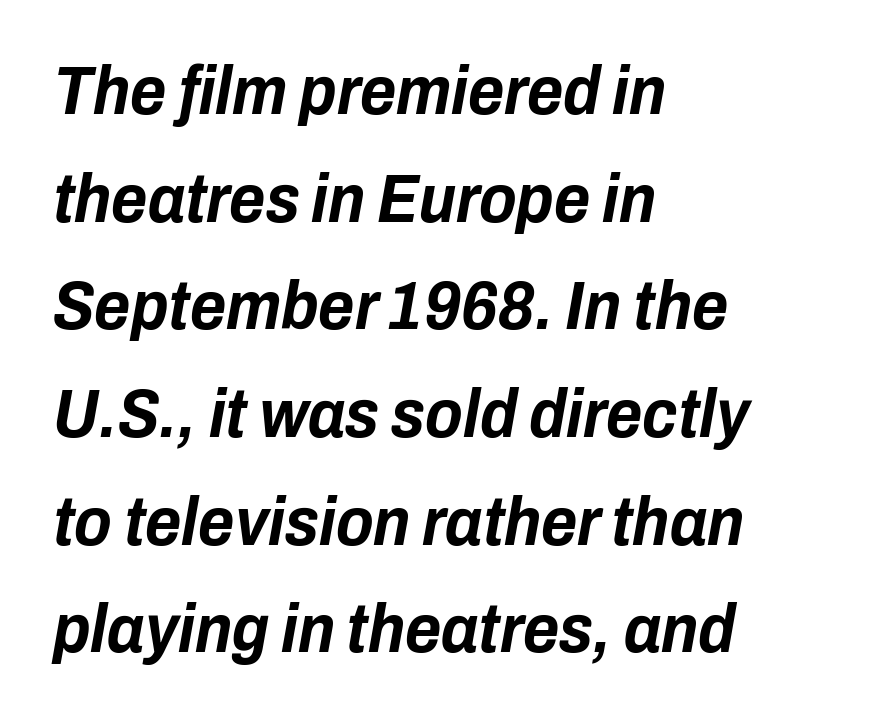
Q: Is the text bold? A: Yes.
Q: Is the text italic (slanted)? A: Yes, it leans right by about 10 degrees.
Q: Is the text underlined? A: No.
Q: How is the paragraph aligned? A: Left-aligned.
Q: Is the spacing between letters normal or unusually wide? A: Normal.
Q: Is the spacing between lines tight, normal or loose? A: Normal.
Q: Width (condensed, normal, or wide)? A: Condensed.
Q: Stroke contrast? A: Low.
Q: x-height? A: Medium.
Q: Monospaced? A: No.
